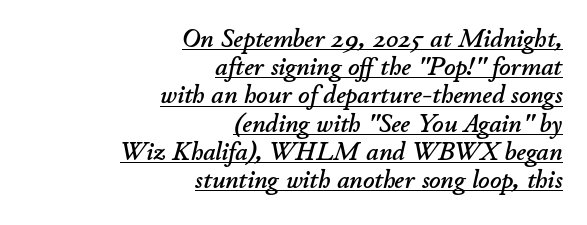
The passage is arranged like a letterhead date or caption credit — flush right. These lines keep a tight, regular rhythm from letter to letter. Each new line begins almost immediately beneath the previous one. Glance below the letters and you will spot a drawn line.
